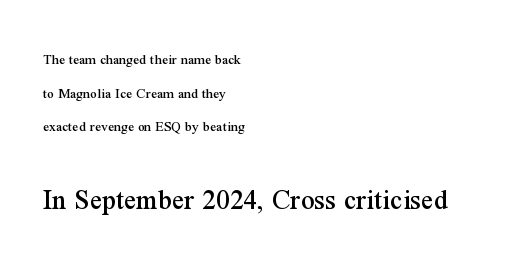
Italic? Not at all — the glyphs are vertical. Serifs: yes, visible at the terminals of the letterforms. The glyphs are unaccompanied by any horizontal stroke below them. Characters follow at the spacing the type designer built in. Here the designer chose a conventional face with non-uniform glyph widths. The text block is weighted toward the left margin, trailing off unevenly rightward.
